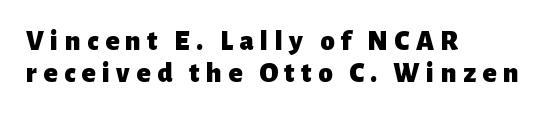
Q: Is the text bold? A: Yes.
Q: Is the text italic (slanted)? A: No, it is upright.
Q: Is the typeface a serif or a sans-serif typeface? A: Sans-serif.
Q: Is the text underlined? A: No.
Q: How is the paragraph aligned? A: Left-aligned.
Q: Is the spacing between letters normal or unusually wide? A: Unusually wide.
Q: Is the spacing between lines tight, normal or loose? A: Tight.
Q: Width (condensed, normal, or wide)? A: Normal.
Q: Stroke contrast? A: Low.
Q: x-height? A: Medium.
Q: Monospaced? A: No.
